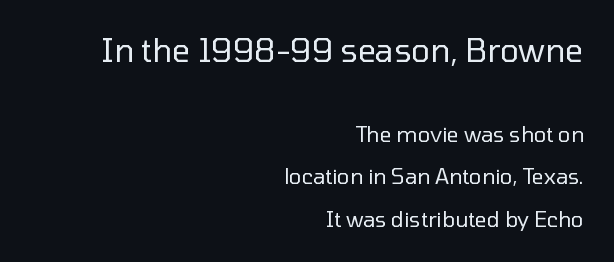
Line spacing here is loose. In terms of letterspacing, this is plain default setting. Compare the two chunks: the upper has the greater cap height. Stems here are at most as thick as an everyday book face. Looks like regular typesetting: each glyph gets only the width it needs. Underlining? Definitely not there.
